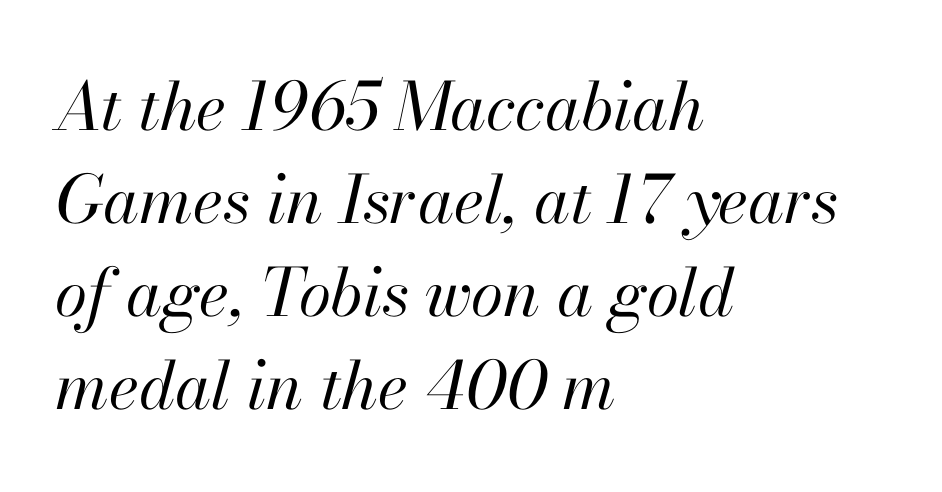
In terms of letterspacing, this is plain default setting. Compared with a centered layout, this one pins lines to the left instead. The face used here is proportionally spaced, like ordinary book or web type. Every character sits at an angle, as italics do. How would I describe the line gaps? Plain and ordinary.
